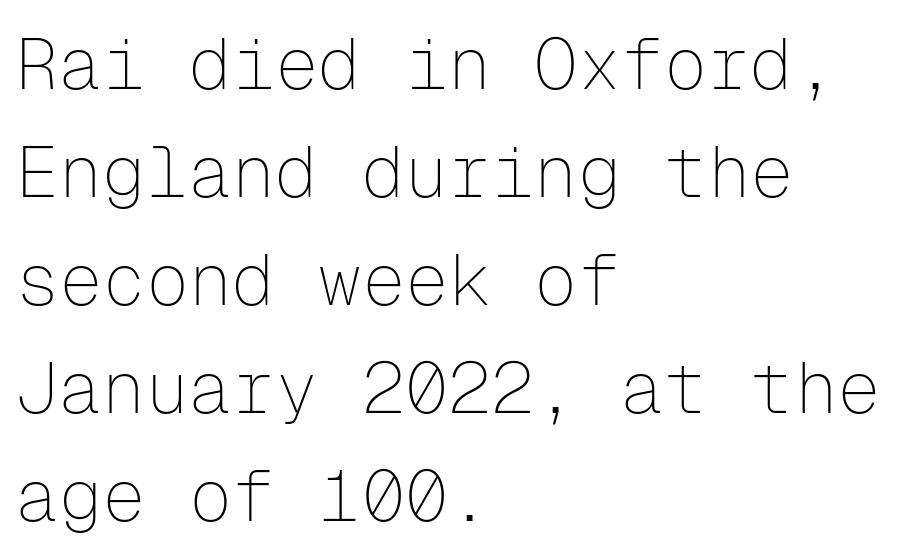
{"serif": "no", "italic": "no", "bold": "no", "weight": "thin", "width": "normal", "stroke_contrast": "low", "x_height": "medium", "monospaced": "yes", "underline": "no", "align": "left", "line_spacing": "normal", "line_spacing_ratio": 1.5, "letter_spacing": "normal", "letter_spacing_em": 0.0, "glyph_px": 72}
